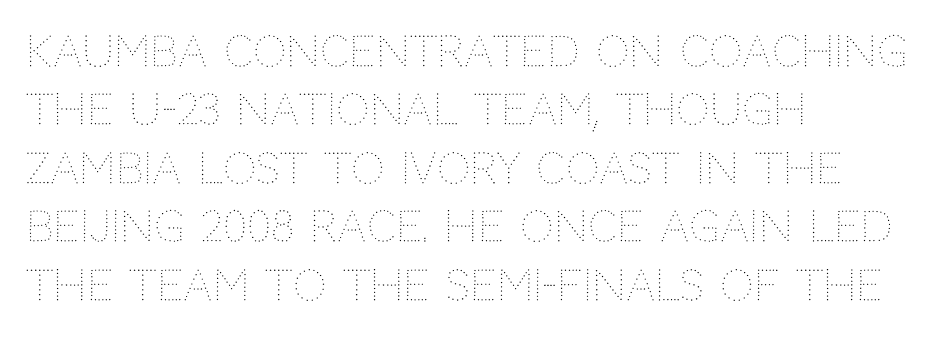
Q: Is the text bold? A: No.
Q: Is the text italic (slanted)? A: No, it is upright.
Q: Is the text underlined? A: No.
Q: How is the paragraph aligned? A: Left-aligned.
Q: Is the spacing between letters normal or unusually wide? A: Normal.
Q: Is the spacing between lines tight, normal or loose? A: Normal.
Q: Width (condensed, normal, or wide)? A: Normal.
Q: Stroke contrast? A: Medium.
Q: x-height? A: Large.
Q: Monospaced? A: No.
